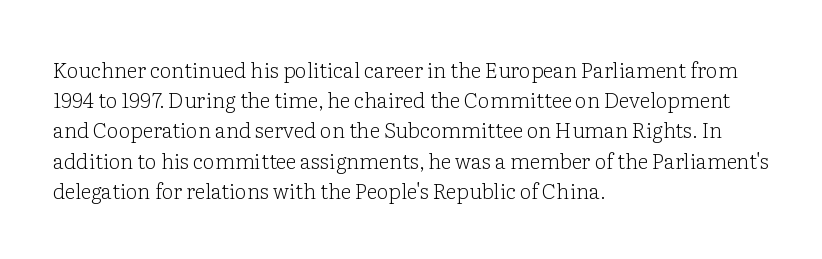
The image shows 21 px text type, upright; set left-aligned, normal line spacing (1.44x), normal letter spacing, not underlined.
